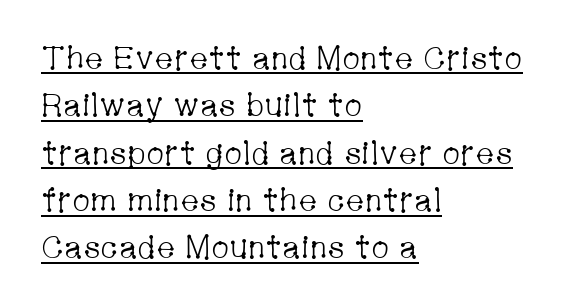
Weight: in the light-to-regular range. Every stem runs plumb, perpendicular to the baseline. This sample uses a serif face. The passage shown is typed in a proportional face where columns would drift.
